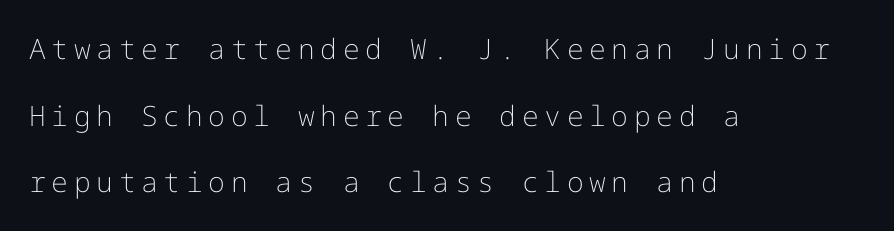
The image shows 28 px light sans-serif type, upright; set left-aligned, loose line spacing (2.38x), unusually wide letter spacing (+0.2 em), not underlined; low stroke contrast and a medium x-height.
